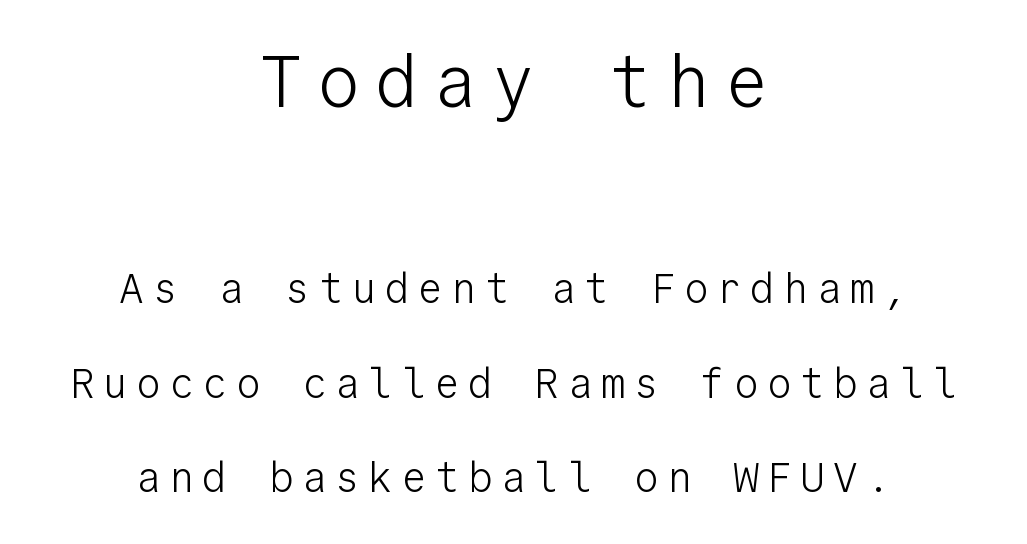
Q: Is the text bold? A: No.
Q: Is the text italic (slanted)? A: No, it is upright.
Q: Is the typeface a serif or a sans-serif typeface? A: Sans-serif.
Q: Is the text underlined? A: No.
Q: How is the paragraph aligned? A: Centered.
Q: Is the spacing between letters normal or unusually wide? A: Unusually wide.
Q: Is the spacing between lines tight, normal or loose? A: Loose.
Q: Which block of text is set in a larger size, the first (top) or the second (bottom)? A: The first (top) one.
Q: Width (condensed, normal, or wide)? A: Normal.
Q: Stroke contrast? A: Low.
Q: x-height? A: Medium.
Q: Monospaced? A: Yes.
